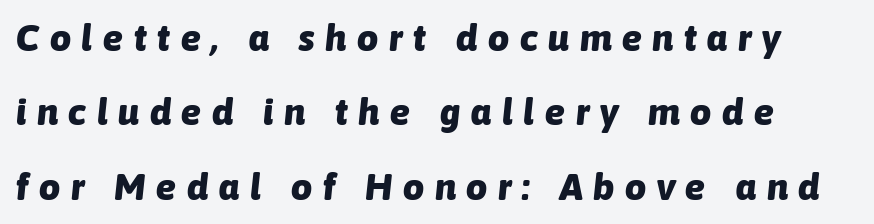
{"italic": "yes", "lean": "right", "slant_degrees": 6, "bold": "yes", "weight": "heavy", "width": "normal", "stroke_contrast": "low", "x_height": "medium", "monospaced": "no", "underline": "no", "align": "left", "line_spacing": "loose", "line_spacing_ratio": 2.01, "letter_spacing": "wide", "letter_spacing_em": 0.29, "glyph_px": 37}
